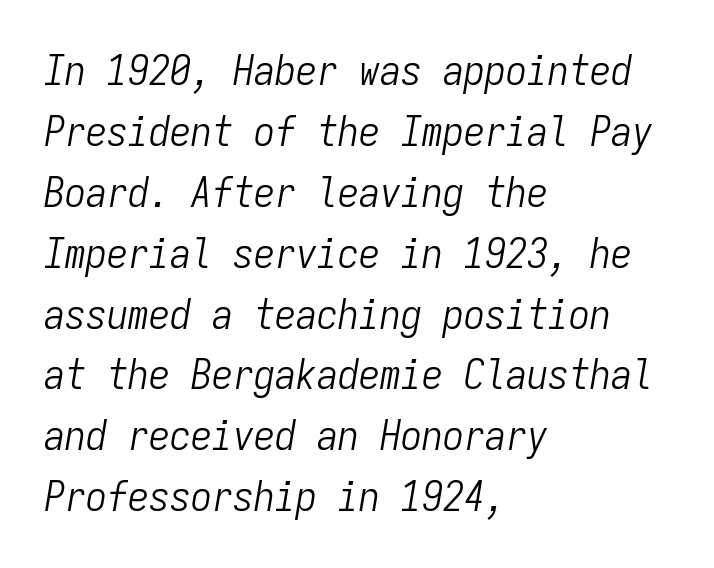
Q: Is the text bold? A: No.
Q: Is the text italic (slanted)? A: Yes, it leans right by about 9 degrees.
Q: Is the text underlined? A: No.
Q: How is the paragraph aligned? A: Left-aligned.
Q: Is the spacing between letters normal or unusually wide? A: Normal.
Q: Is the spacing between lines tight, normal or loose? A: Normal.
Q: Width (condensed, normal, or wide)? A: Condensed.
Q: Stroke contrast? A: Low.
Q: x-height? A: Medium.
Q: Monospaced? A: Yes.
